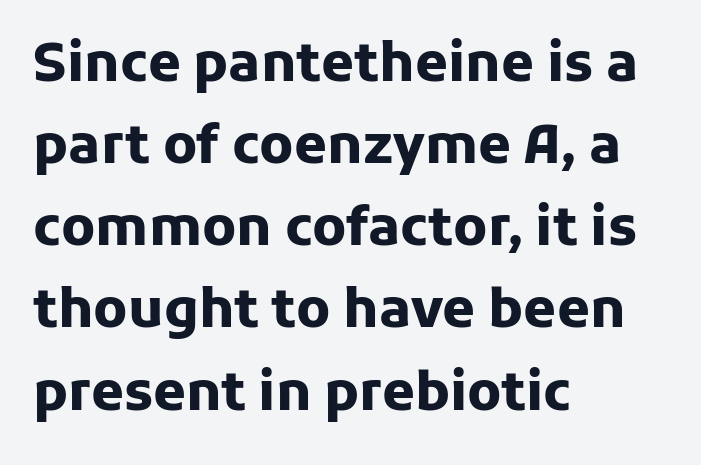
Looks like regular typesetting: each glyph gets only the width it needs. Upright lettering throughout. Nothing sits at the stroke ends, so this counts as sans-serif. Honestly, there is no underline to notice here at all. Observe the ordinary spacing: letters are neighbours, not strangers. The glyphs have the mass of a bold cut.
